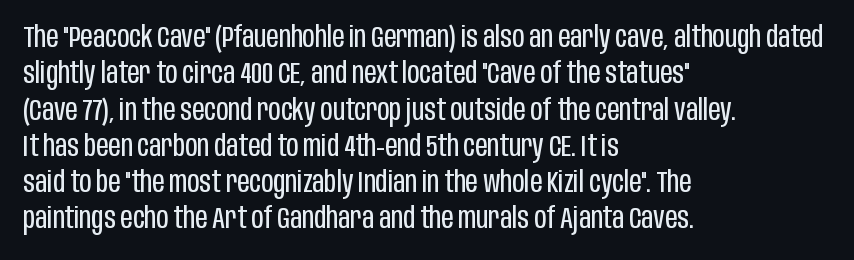
Does the type have serifs? No, each stem ends abruptly. Do the letters lean? They stand straight. All the whitespace from short lines collects on the right. Decoration check: the copy has no underline. Tracking here is standard; glyphs follow each other at the usual distance.
